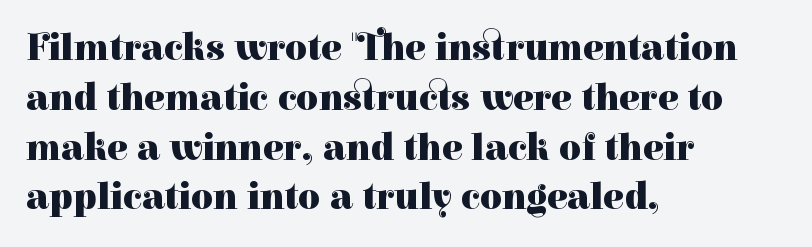
A typesetter would label this face a serif. The baseline area is clear. Spacing verdict: proportional, widths tailored to each character. In CSS terms this would be text-align: left. Words appear dense and cohesive because spacing is normal. The rows are spaced the way most documents space them.
